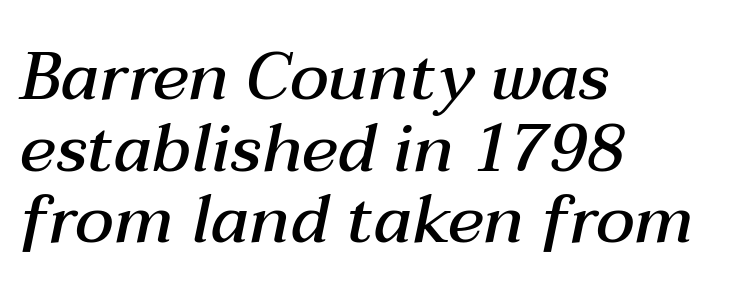
The image shows 67 px semibold type, italic (leaning right); set left-aligned, tight line spacing (1.07x), normal letter spacing, not underlined; medium stroke contrast and a medium x-height.
